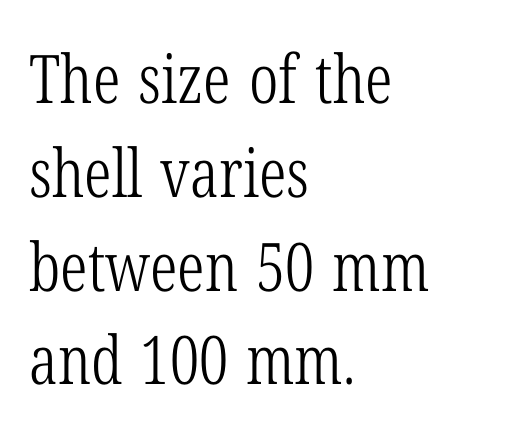
Layout note: lines flush left. Letters rest on an invisible, unmarked baseline. How would I describe the line gaps? Plain and ordinary. Tall strokes in this sample are plumb rather than angled.
